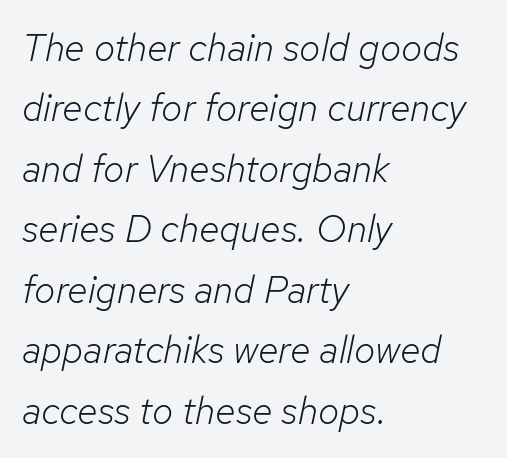
The passage shown is not underscored anywhere. Caption: standard tracking, unaltered. A typesetter would mark this as italic. Casual observation: everything's shoved over to the left. Does the leading feel generous? No, just average.
